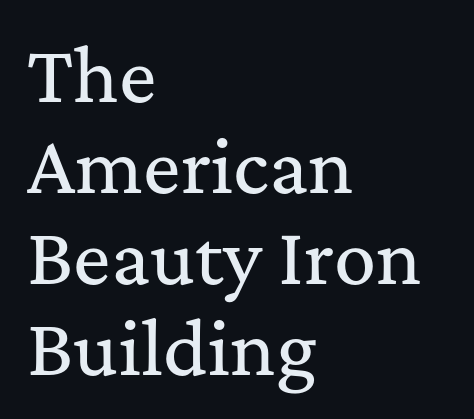
{"serif": "yes", "italic": "no", "width": "normal", "stroke_contrast": "medium", "x_height": "medium", "monospaced": "no", "underline": "no", "align": "left", "line_spacing": "normal", "line_spacing_ratio": 1.3, "letter_spacing": "normal", "letter_spacing_em": 0.0, "glyph_px": 70}
